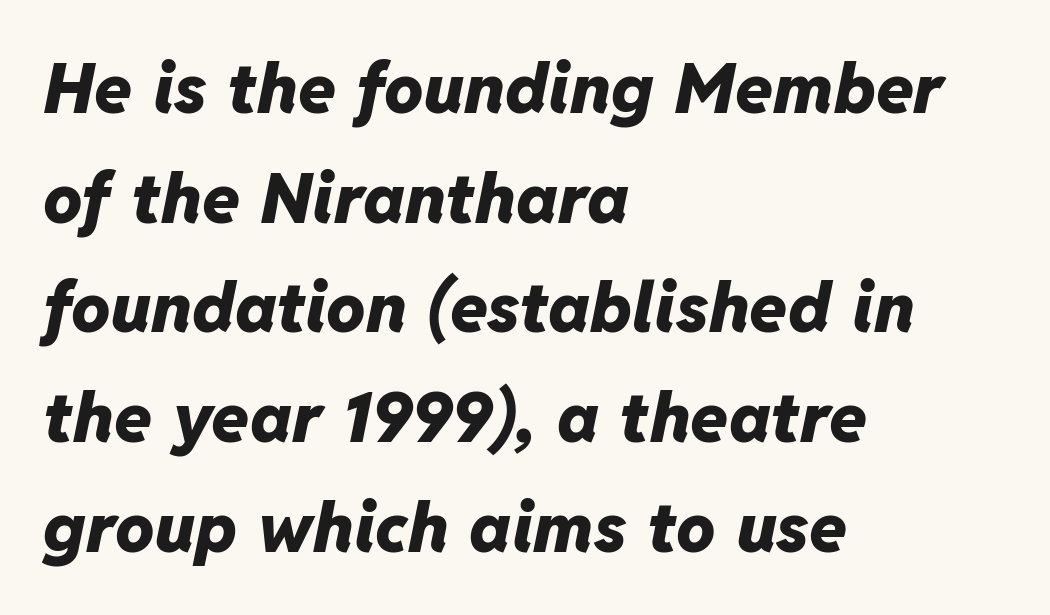
Q: Is the text bold? A: Yes.
Q: Is the text italic (slanted)? A: Yes, it leans right by about 11 degrees.
Q: Is the text underlined? A: No.
Q: How is the paragraph aligned? A: Left-aligned.
Q: Is the spacing between letters normal or unusually wide? A: Normal.
Q: Is the spacing between lines tight, normal or loose? A: Normal.
Q: Width (condensed, normal, or wide)? A: Normal.
Q: Stroke contrast? A: Low.
Q: x-height? A: Medium.
Q: Monospaced? A: No.
